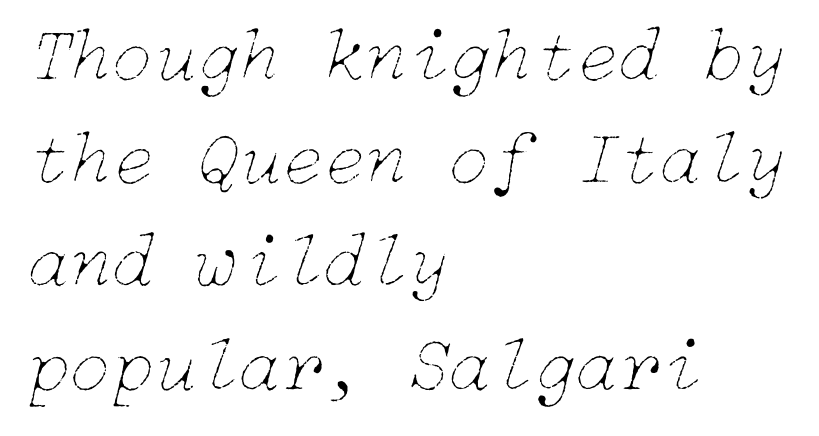
The image shows 77 px thin type, italic (leaning right); set left-aligned, normal line spacing (1.34x), normal letter spacing, not underlined; low stroke contrast and a medium x-height.
